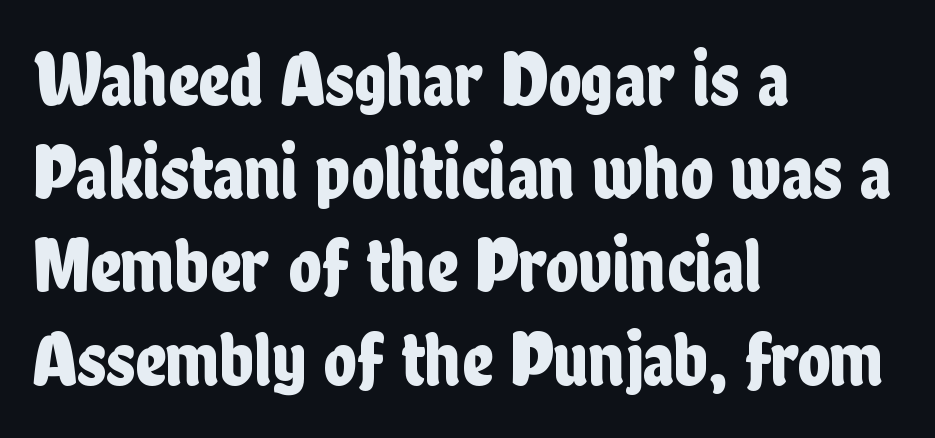
Q: Is the text italic (slanted)? A: No, it is upright.
Q: Is the typeface a serif or a sans-serif typeface? A: Sans-serif.
Q: Is the text underlined? A: No.
Q: How is the paragraph aligned? A: Left-aligned.
Q: Is the spacing between letters normal or unusually wide? A: Normal.
Q: Width (condensed, normal, or wide)? A: Condensed.
Q: Stroke contrast? A: Low.
Q: x-height? A: Medium.
Q: Monospaced? A: No.
